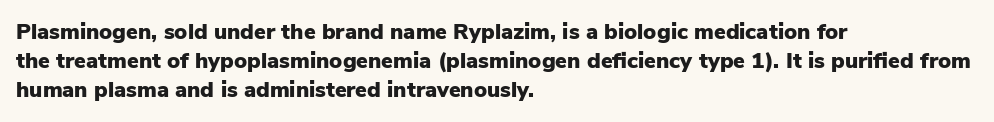
Q: Is the text bold? A: Yes.
Q: Is the text italic (slanted)? A: No, it is upright.
Q: Is the text underlined? A: No.
Q: How is the paragraph aligned? A: Left-aligned.
Q: Is the spacing between letters normal or unusually wide? A: Normal.
Q: Is the spacing between lines tight, normal or loose? A: Normal.
